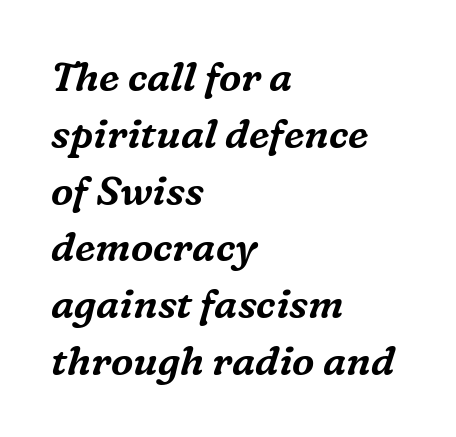
The image shows 40 px serif type, italic (leaning right); set left-aligned, normal line spacing (1.42x), normal letter spacing, not underlined; medium stroke contrast and a medium x-height.
